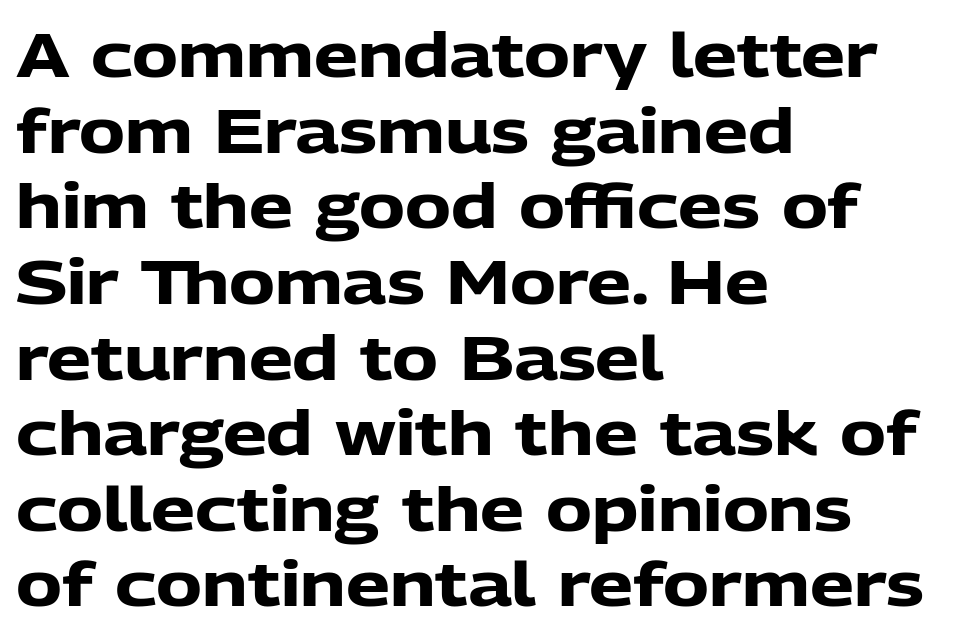
The image shows 62 px heavy sans-serif type, upright; set left-aligned, line spacing 1.22x, normal letter spacing, not underlined; low stroke contrast and a medium x-height.
